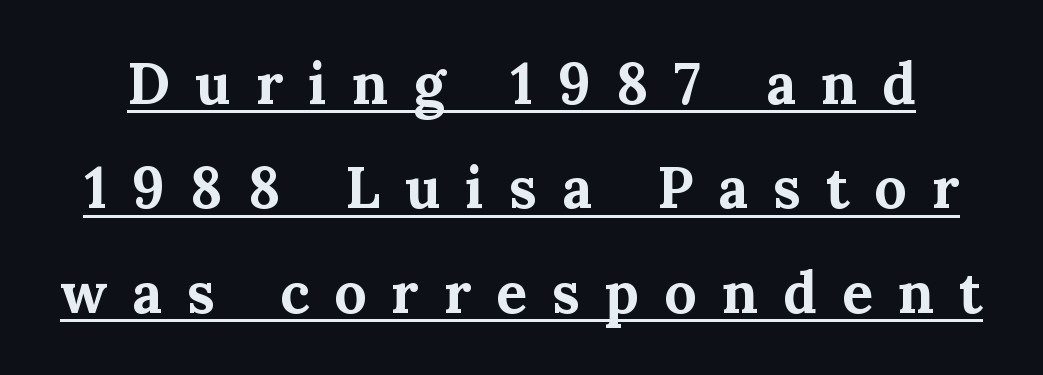
These lines carry a lot of weight — the face is fully bold. Note the varied advance widths — an 'i' is clearly narrower than an 'm'. The type is letterspaced generously, with wide tracking. You can see a thin bar hugging the bottom of the glyphs.
